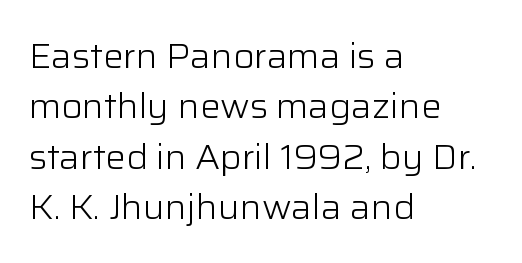
Q: Is the text bold? A: No.
Q: Is the text italic (slanted)? A: No, it is upright.
Q: Is the typeface a serif or a sans-serif typeface? A: Sans-serif.
Q: Is the text underlined? A: No.
Q: How is the paragraph aligned? A: Left-aligned.
Q: Is the spacing between letters normal or unusually wide? A: Normal.
Q: Is the spacing between lines tight, normal or loose? A: Normal.
Q: Width (condensed, normal, or wide)? A: Normal.
Q: Stroke contrast? A: Low.
Q: x-height? A: Medium.
Q: Monospaced? A: No.
